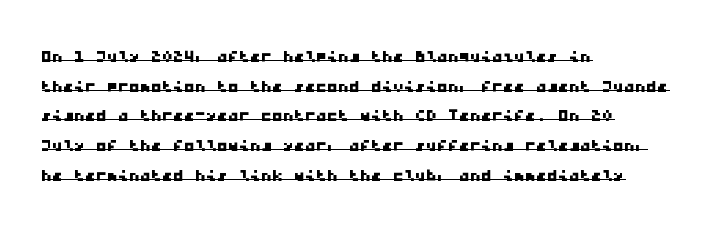
The glyphs are accompanied by a horizontal stroke just below them. One-word summary of the alignment: left. Observe the ordinary spacing: letters are neighbours, not strangers. Line spacing here is normal.
